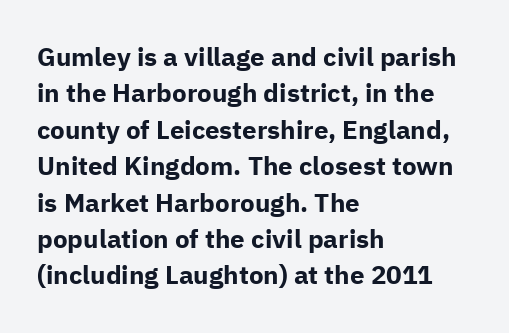
Q: Is the text bold? A: Yes.
Q: Is the text italic (slanted)? A: No, it is upright.
Q: Is the text underlined? A: No.
Q: How is the paragraph aligned? A: Left-aligned.
Q: Is the spacing between letters normal or unusually wide? A: Normal.
Q: Is the spacing between lines tight, normal or loose? A: Normal.
